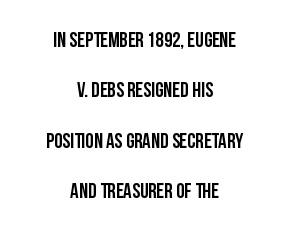
{"italic": "no", "bold": "yes", "underline": "no", "align": "center", "line_spacing": "loose", "line_spacing_ratio": 2.4, "letter_spacing": "normal", "letter_spacing_em": 0.0, "glyph_px": 21}
